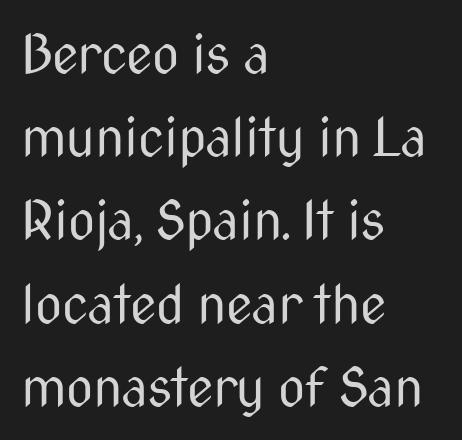
The image shows 53 px regular-weight, condensed sans-serif type, upright; set left-aligned, normal line spacing (1.57x), normal letter spacing, not underlined; medium stroke contrast and a medium x-height.
